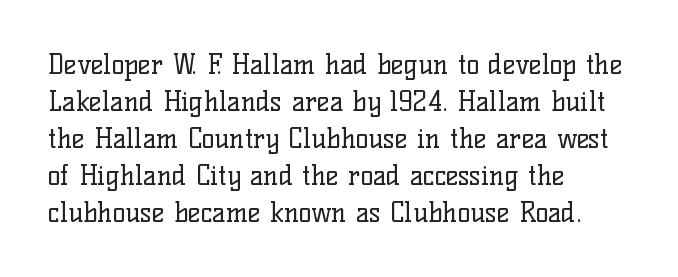
Reading down the block, your eye returns to a fixed left position each line. Tall strokes in this sample are plumb rather than angled. The rendering uses a moderate line-height, typical for paragraphs. This is not heavy type; no bold has been used. Any mark beneath the type? The region is blank. Each word holds together tightly as a unit, with standard inter-letter gaps.
